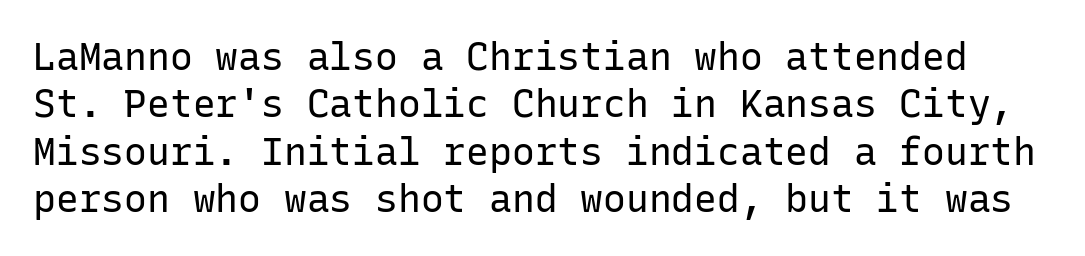
{"serif": "no", "italic": "no", "bold": "no", "weight": "regular", "width": "normal", "stroke_contrast": "low", "x_height": "medium", "monospaced": "yes", "underline": "no", "line_spacing": "normal", "line_spacing_ratio": 1.25, "letter_spacing": "normal", "letter_spacing_em": 0.0, "glyph_px": 38}
